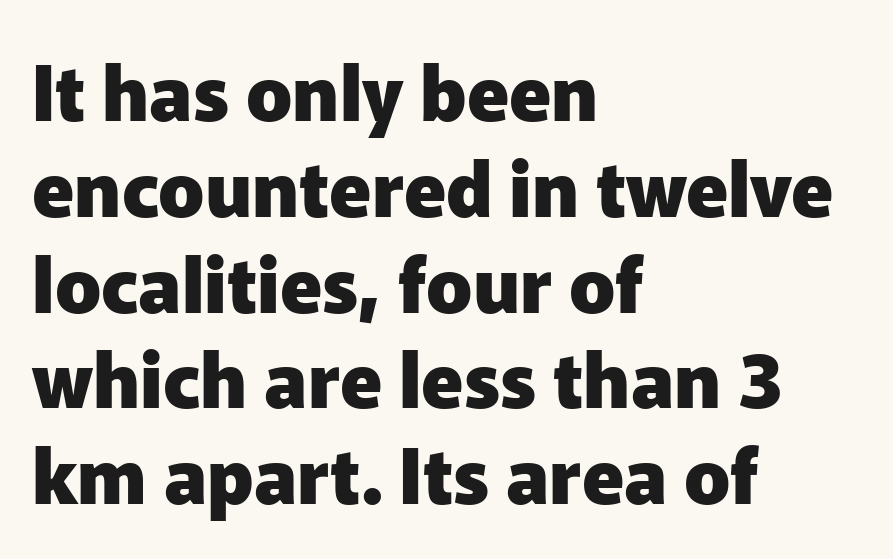
Q: Is the text bold? A: Yes.
Q: Is the text italic (slanted)? A: No, it is upright.
Q: Is the typeface a serif or a sans-serif typeface? A: Sans-serif.
Q: Is the text underlined? A: No.
Q: How is the paragraph aligned? A: Left-aligned.
Q: Is the spacing between letters normal or unusually wide? A: Normal.
Q: Is the spacing between lines tight, normal or loose? A: Normal.
Q: Width (condensed, normal, or wide)? A: Normal.
Q: Stroke contrast? A: Low.
Q: x-height? A: Medium.
Q: Monospaced? A: No.
